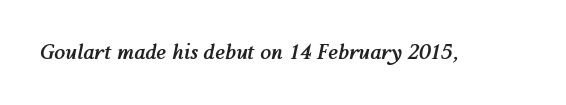
The image shows 20 px bold type, italic (leaning right); set normal letter spacing, not underlined.
